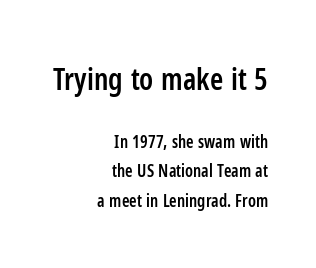
The image shows 30 px semibold, condensed sans-serif type, upright; set right-aligned, line spacing 1.73x, normal letter spacing, not underlined; the first (top) block is 1.76x larger; low stroke contrast and a medium x-height.
